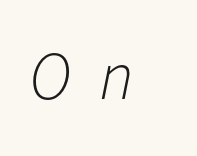
The image shows 68 px light type, italic (leaning right); set unusually wide letter spacing (+0.41 em), not underlined; low stroke contrast and a medium x-height.
